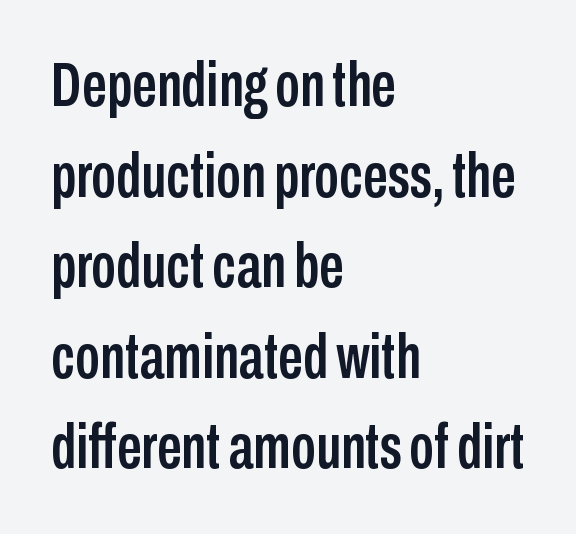
The image shows 62 px condensed sans-serif type, upright; set left-aligned, normal line spacing (1.46x), normal letter spacing, not underlined; low stroke contrast and a medium x-height.
